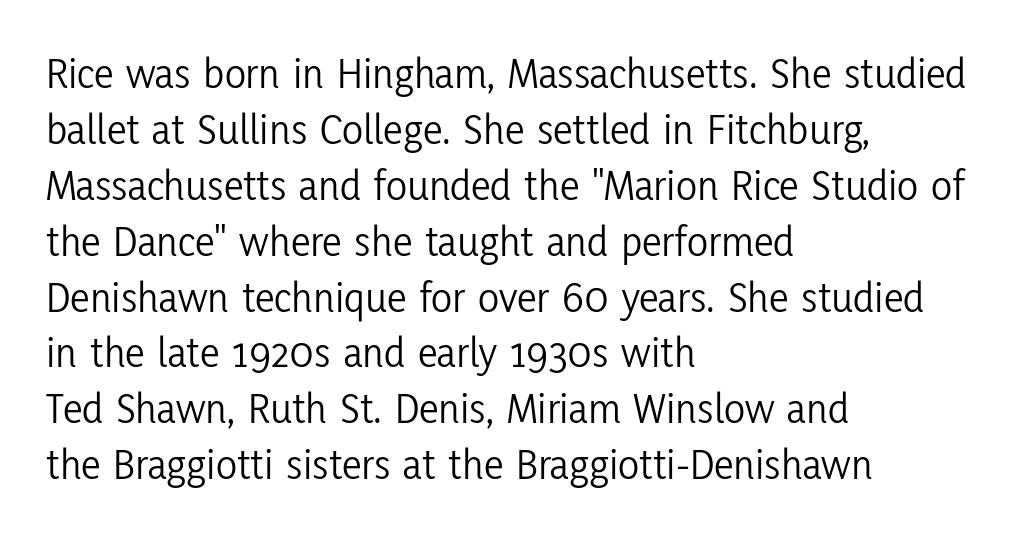
Q: Is the text bold? A: No.
Q: Is the text italic (slanted)? A: No, it is upright.
Q: Is the typeface a serif or a sans-serif typeface? A: Sans-serif.
Q: Is the text underlined? A: No.
Q: How is the paragraph aligned? A: Left-aligned.
Q: Is the spacing between letters normal or unusually wide? A: Normal.
Q: Is the spacing between lines tight, normal or loose? A: Normal.
Q: Width (condensed, normal, or wide)? A: Condensed.
Q: Stroke contrast? A: Low.
Q: x-height? A: Medium.
Q: Monospaced? A: No.
